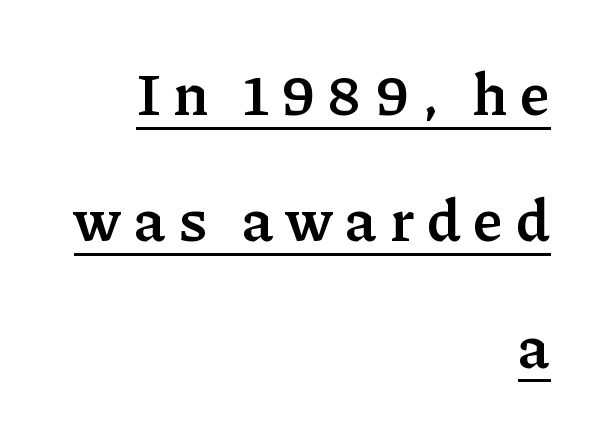
Q: Is the text bold? A: Yes.
Q: Is the text italic (slanted)? A: No, it is upright.
Q: Is the typeface a serif or a sans-serif typeface? A: Serif.
Q: Is the text underlined? A: Yes.
Q: How is the paragraph aligned? A: Right-aligned.
Q: Is the spacing between letters normal or unusually wide? A: Unusually wide.
Q: Is the spacing between lines tight, normal or loose? A: Loose.
Q: Width (condensed, normal, or wide)? A: Normal.
Q: Stroke contrast? A: Low.
Q: x-height? A: Medium.
Q: Monospaced? A: No.
